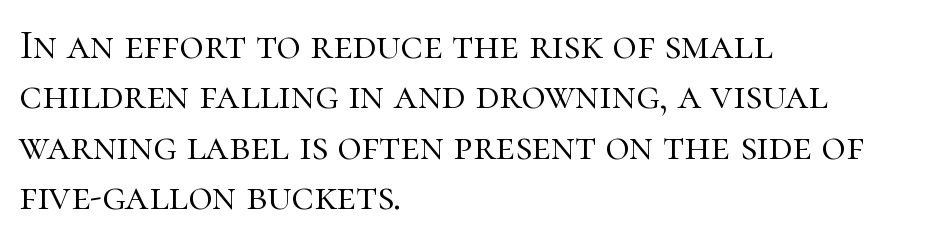
The image shows 42 px light serif type, upright; set left-aligned, line spacing 1.2x, normal letter spacing, not underlined; high stroke contrast and a medium x-height.
